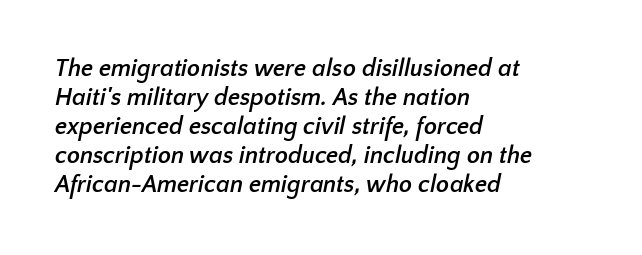
A student would call this left alignment; a typographer would say flush left, rag right. A typesetter would call this zero additional tracking. The zone under the glyphs is completely vacant. Pretty heavy lettering here — definitely bold.
